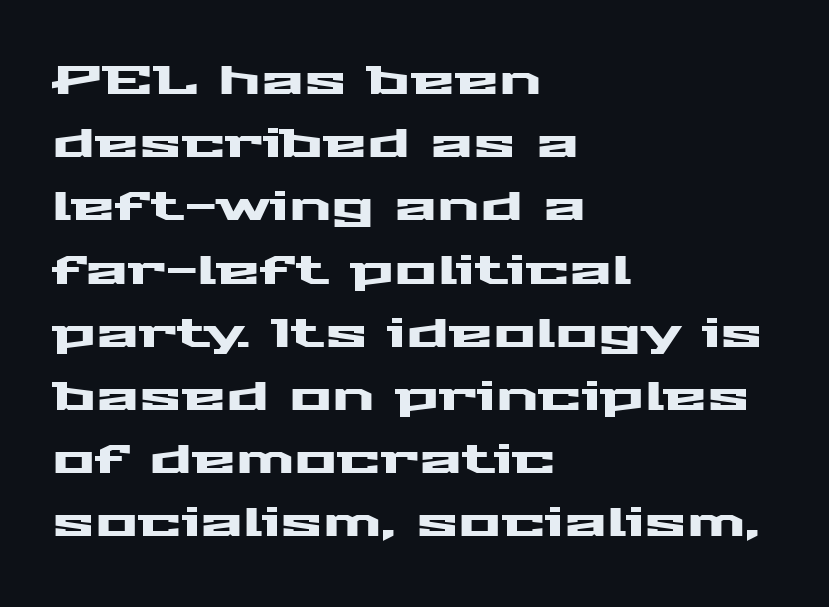
{"serif": "no", "italic": "no", "width": "wide", "stroke_contrast": "medium", "x_height": "medium", "monospaced": "no", "underline": "no", "align": "left", "line_spacing": "normal", "line_spacing_ratio": 1.58, "letter_spacing": "normal", "letter_spacing_em": 0.0, "glyph_px": 40}
